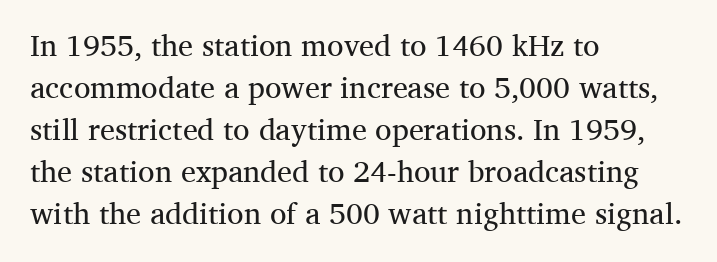
The horizontal fit of the characters is conventional and even. The letters look calm and open, with moderate or lighter stems. The rendering uses natural spacing where letterforms have individual widths. The typeface chosen for these lines features serifs. This is the regular roman posture of the typeface.
